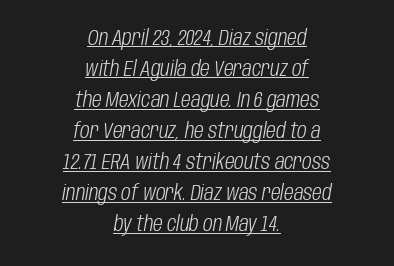
Q: Is the text bold? A: No.
Q: Is the text italic (slanted)? A: Yes, it leans right by about 10 degrees.
Q: Is the text underlined? A: Yes.
Q: How is the paragraph aligned? A: Centered.
Q: Is the spacing between letters normal or unusually wide? A: Normal.
Q: Is the spacing between lines tight, normal or loose? A: Normal.
